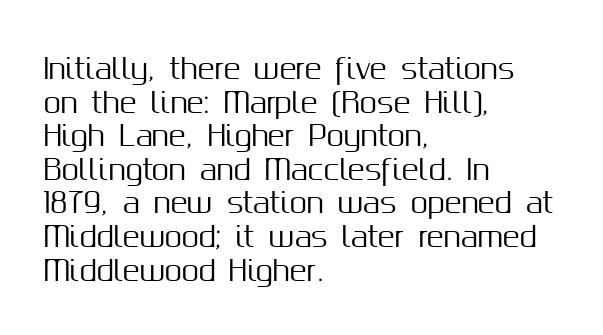
Q: Is the text italic (slanted)? A: No, it is upright.
Q: Is the typeface a serif or a sans-serif typeface? A: Sans-serif.
Q: Is the text underlined? A: No.
Q: How is the paragraph aligned? A: Left-aligned.
Q: Is the spacing between letters normal or unusually wide? A: Normal.
Q: Width (condensed, normal, or wide)? A: Normal.
Q: Stroke contrast? A: Medium.
Q: x-height? A: Medium.
Q: Monospaced? A: No.
